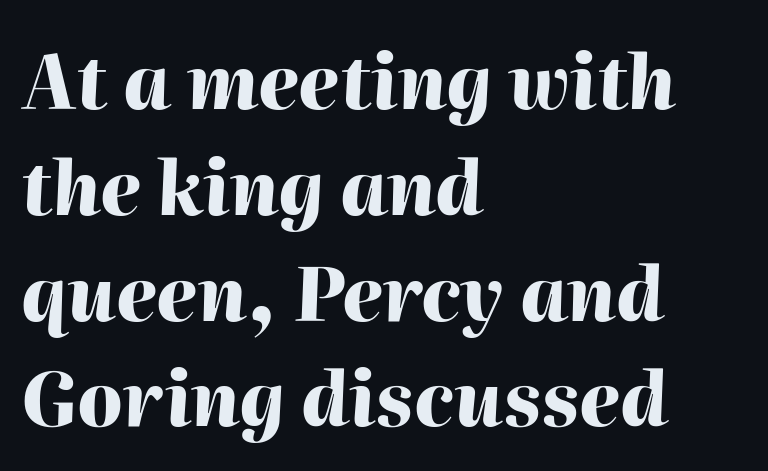
{"italic": "yes", "lean": "right", "slant_degrees": 2, "bold": "yes", "weight": "heavy", "width": "normal", "stroke_contrast": "high", "x_height": "medium", "monospaced": "no", "underline": "no", "align": "left", "line_spacing": "normal", "line_spacing_ratio": 1.43, "letter_spacing": "normal", "letter_spacing_em": 0.0, "glyph_px": 74}
